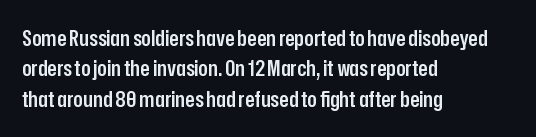
The image shows 22 px text type, upright; set left-aligned, normal line spacing (1.38x), normal letter spacing, not underlined.
